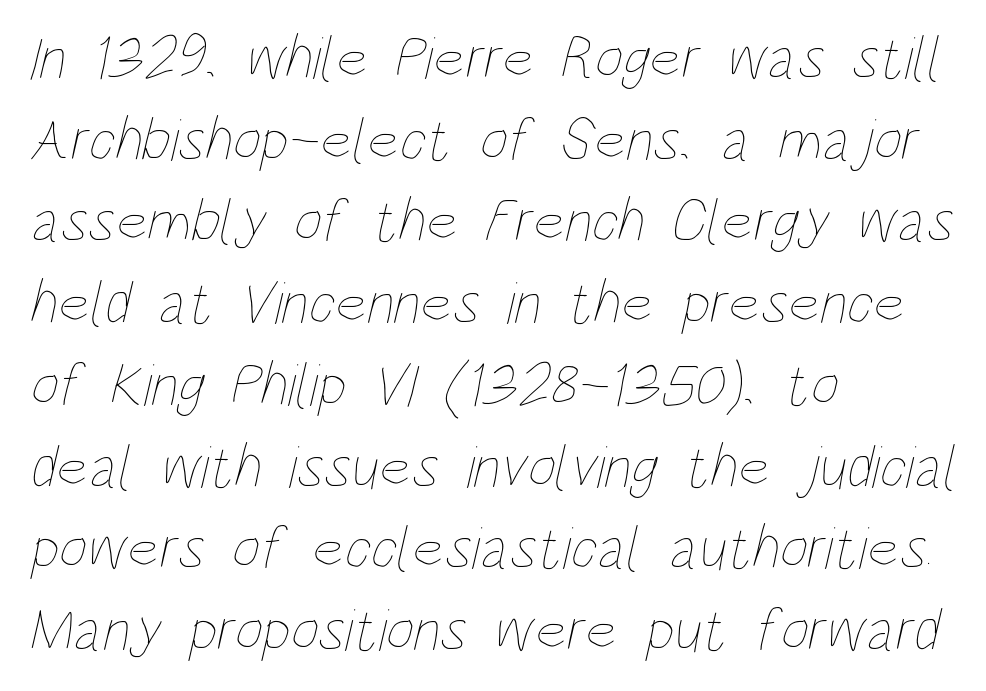
{"bold": "no", "weight": "thin", "width": "condensed", "stroke_contrast": "low", "x_height": "large", "monospaced": "no", "underline": "no", "align": "left", "line_spacing": "normal", "line_spacing_ratio": 1.34, "letter_spacing": "normal", "letter_spacing_em": 0.0, "glyph_px": 61}
